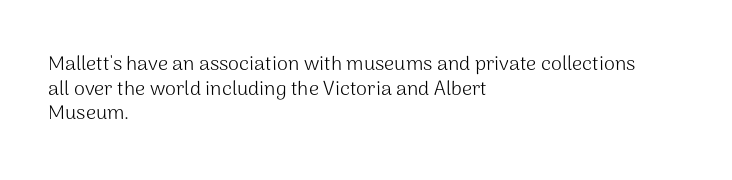
Casual observation: everything's shoved over to the left. This is not heavy type; no bold has been used. Italic? Not at all — the glyphs are vertical. The space beneath each line is pristine and unruled. No extra tracking has been applied to these lines.
